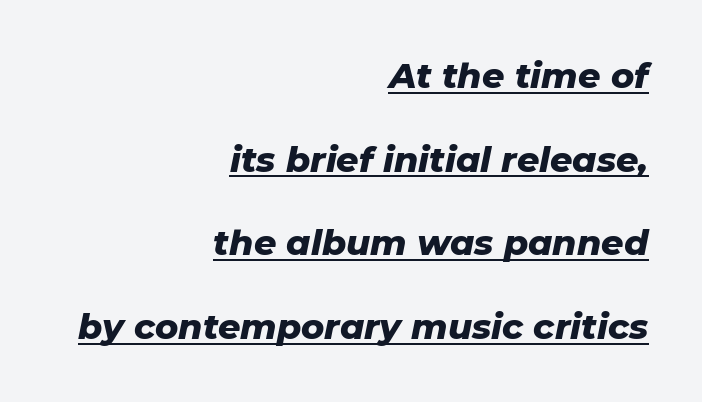
Chunky letters — that's bold for sure. Is there an underline? Yes — a line sits under the letters. Horizontal bands of white between lines are thick stripes. These lines are rendered in a variable-pitch font.
